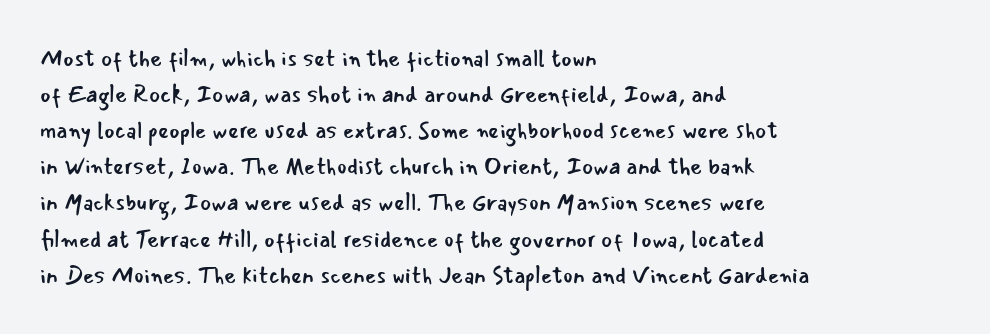
Q: Is the text bold? A: No.
Q: Is the text italic (slanted)? A: No, it is upright.
Q: Is the text underlined? A: No.
Q: How is the paragraph aligned? A: Left-aligned.
Q: Is the spacing between letters normal or unusually wide? A: Normal.
Q: Is the spacing between lines tight, normal or loose? A: Normal.
